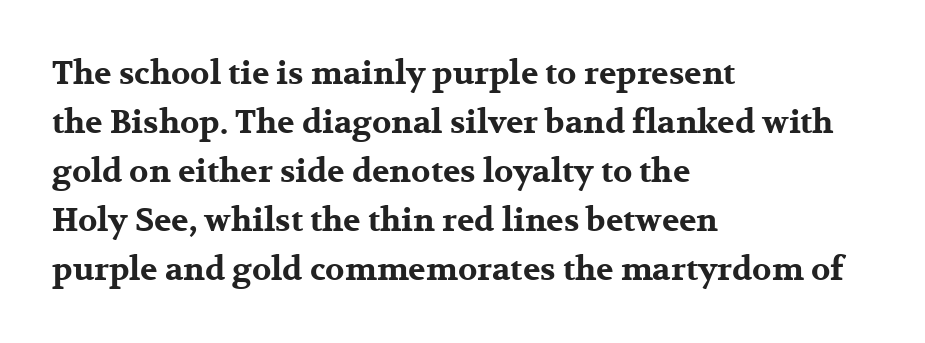
The image shows 32 px bold, wide serif type, upright; set left-aligned, normal line spacing (1.53x), normal letter spacing, not underlined; medium stroke contrast and a medium x-height.
